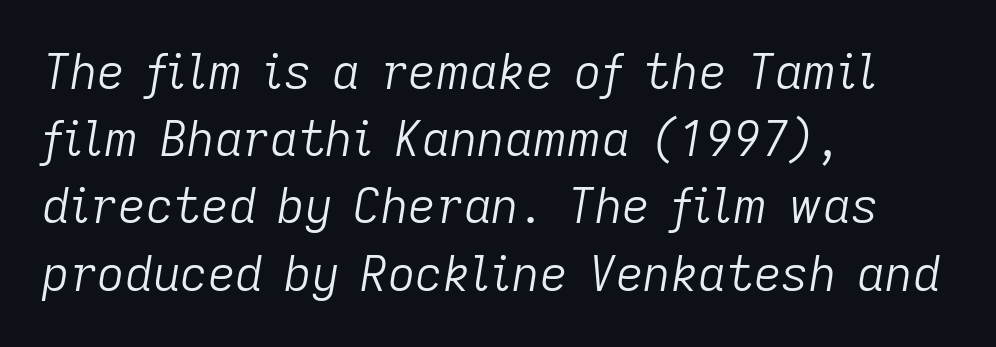
This sample keeps an unexceptional amount of space between lines. The words here are not underlined. No heavy texture on the line: the type isn't bold. The letterforms sit shoulder to shoulder at normal distance.
